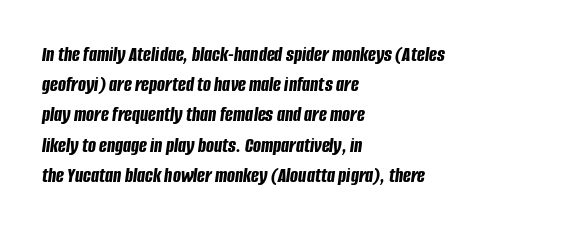
Q: Is the text bold? A: Yes.
Q: Is the text italic (slanted)? A: Yes, it leans right by about 8 degrees.
Q: Is the text underlined? A: No.
Q: How is the paragraph aligned? A: Left-aligned.
Q: Is the spacing between letters normal or unusually wide? A: Normal.
Q: Is the spacing between lines tight, normal or loose? A: Normal.
